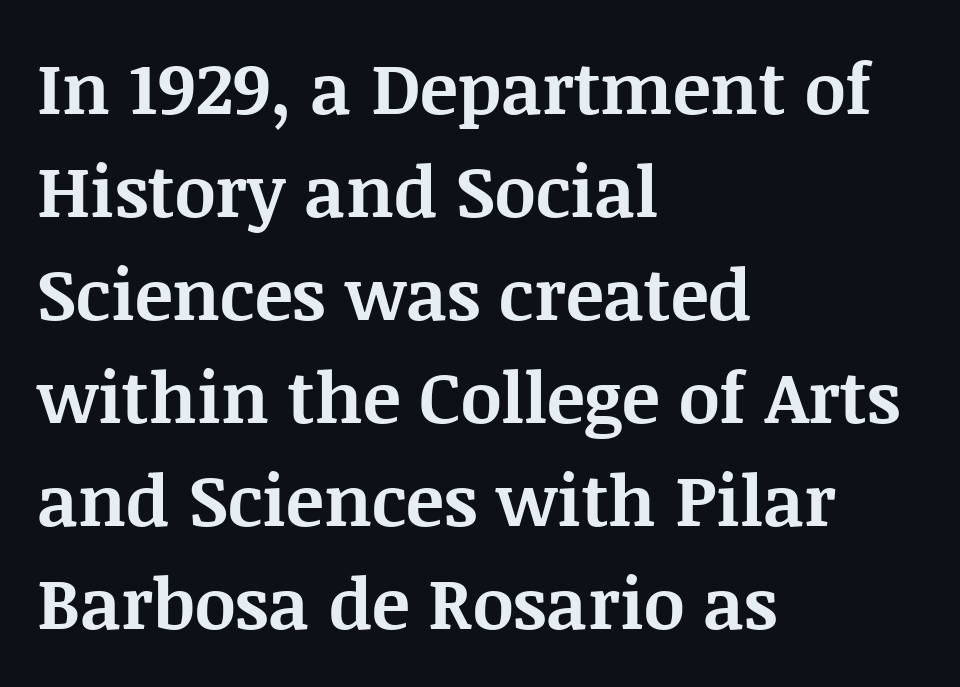
Q: Is the text bold? A: Yes.
Q: Is the text italic (slanted)? A: No, it is upright.
Q: Is the typeface a serif or a sans-serif typeface? A: Serif.
Q: Is the text underlined? A: No.
Q: How is the paragraph aligned? A: Left-aligned.
Q: Is the spacing between letters normal or unusually wide? A: Normal.
Q: Is the spacing between lines tight, normal or loose? A: Normal.
Q: Width (condensed, normal, or wide)? A: Normal.
Q: Stroke contrast? A: Medium.
Q: x-height? A: Large.
Q: Monospaced? A: No.
